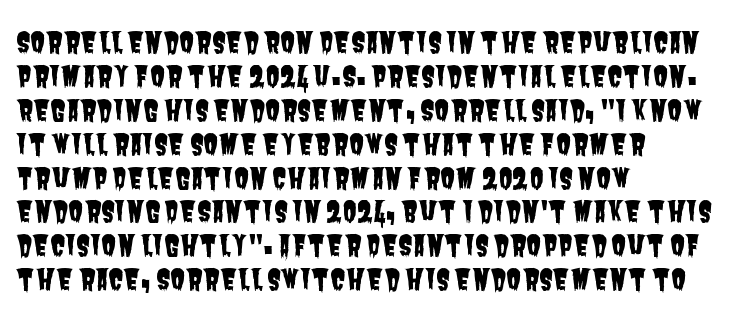
The image shows 28 px condensed sans-serif type; set left-aligned, line spacing 1.21x, normal letter spacing, not underlined; low stroke contrast and a large x-height.
